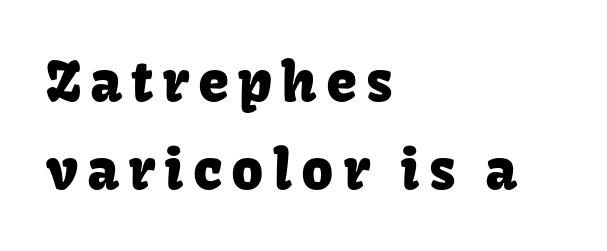
The image shows 56 px sans-serif type, upright; set left-aligned, normal line spacing (1.57x), not underlined; low stroke contrast and a medium x-height.
